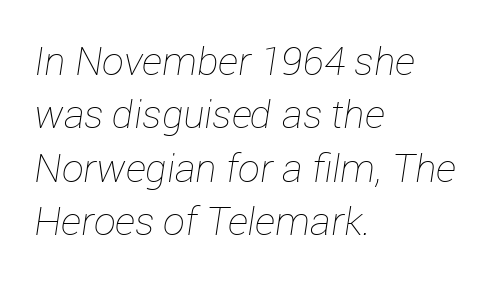
The block of text has a typical density, with ordinary space between rows. Is this a fixed-width face? No — the glyphs have proportional, varying widths. These lines keep a tight, regular rhythm from letter to letter. The specimen reads as italic at a glance. Type without underlining. Short and long lines alike share a common starting point at left.
